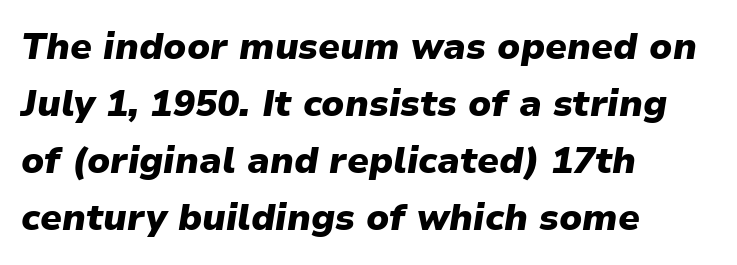
The image shows 37 px heavy type, italic (leaning right); set left-aligned, normal line spacing (1.54x), normal letter spacing, not underlined; low stroke contrast and a medium x-height.
